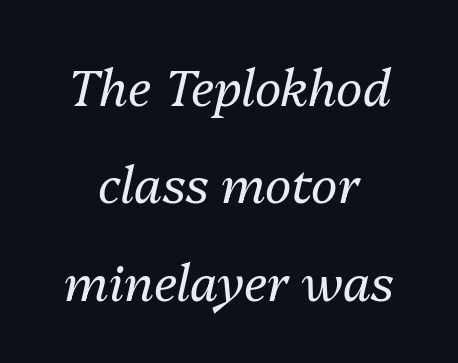
{"italic": "yes", "lean": "right", "slant_degrees": 13, "bold": "no", "weight": "regular", "width": "normal", "stroke_contrast": "medium", "x_height": "medium", "monospaced": "no", "underline": "no", "align": "center", "line_spacing": "loose", "line_spacing_ratio": 1.95, "letter_spacing": "normal", "letter_spacing_em": 0.0, "glyph_px": 50}
